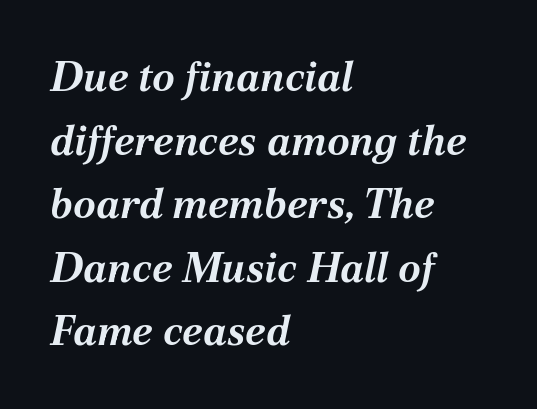
In terms of posture, this sample is oblique. Type without underlining. Bold? Absolutely — the strokes are thick and heavy. Is this a fixed-width face? No — the glyphs have proportional, varying widths.
